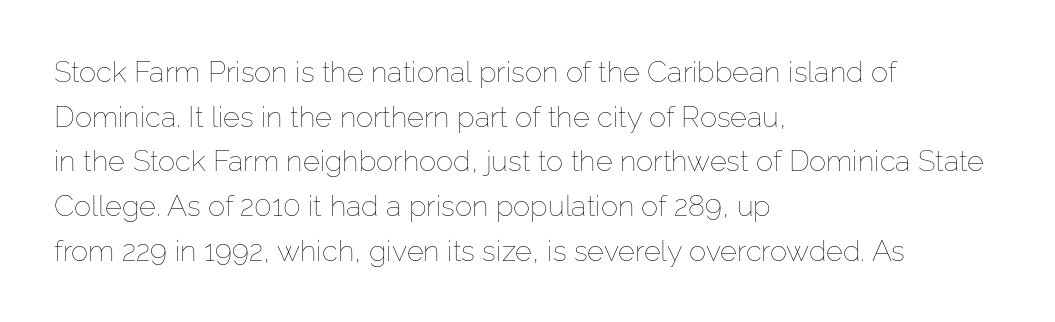
{"italic": "no", "bold": "no", "weight": "thin", "width": "normal", "stroke_contrast": "low", "x_height": "medium", "monospaced": "no", "underline": "no", "align": "left", "line_spacing": "normal", "line_spacing_ratio": 1.54, "letter_spacing": "normal", "letter_spacing_em": 0.0, "glyph_px": 29}
